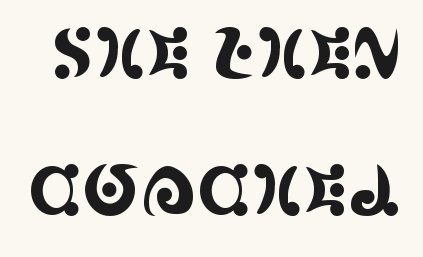
The image shows 69 px condensed serif type, upright; set loose line spacing (1.99x), normal letter spacing, not underlined; a large x-height.
